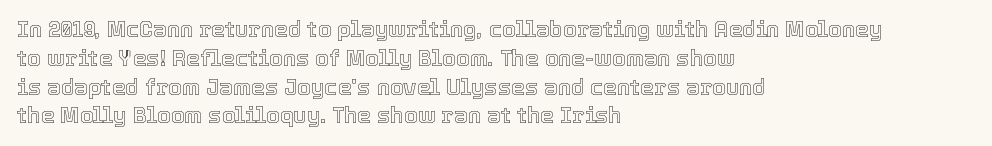
The image shows 22 px text type, upright; set left-aligned, normal line spacing (1.31x), normal letter spacing, not underlined.
